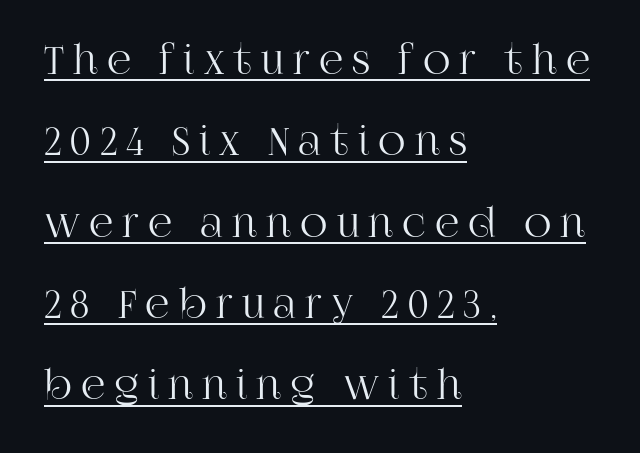
The image shows 38 px serif type, upright; set left-aligned, loose line spacing (2.14x), unusually wide letter spacing (+0.24 em), underlined; high stroke contrast and a large x-height.
